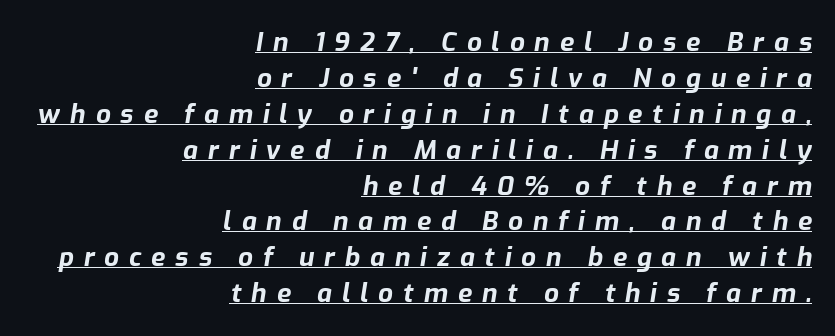
Underlined type. A flush-right, rag-left setting is used for this passage. If you drew a line through each stem, it would be angled. Typesetter's note: full bold, strokes at maximum text heaviness. Words appear elongated and porous because spacing is wide. Reading down the column, the eye jumps a familiar distance to each next line.
